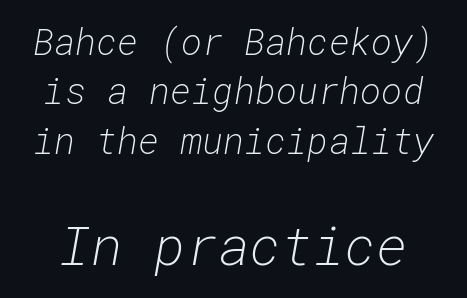
The image shows 54 px light type, italic (leaning right), monospaced; set normal line spacing (1.37x), normal letter spacing, not underlined; the second (bottom) block is 1.5x larger; low stroke contrast and a medium x-height.
